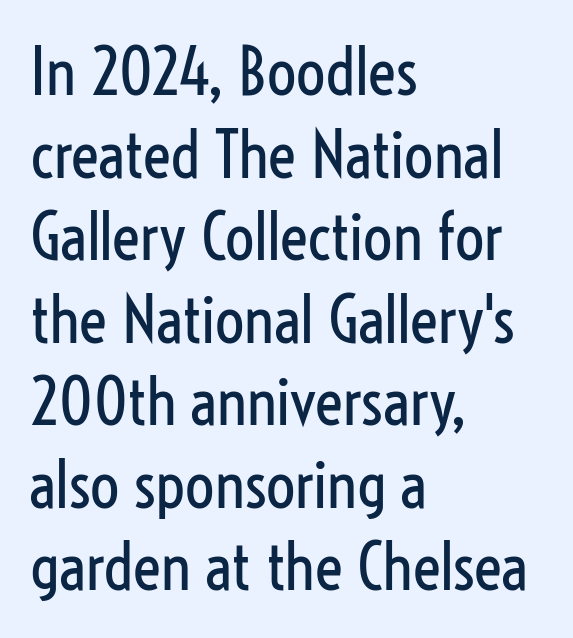
{"serif": "no", "italic": "no", "bold": "no", "weight": "regular", "width": "condensed", "stroke_contrast": "low", "x_height": "medium", "monospaced": "no", "underline": "no", "align": "left", "line_spacing": "normal", "line_spacing_ratio": 1.27, "letter_spacing": "normal", "letter_spacing_em": 0.0, "glyph_px": 65}
